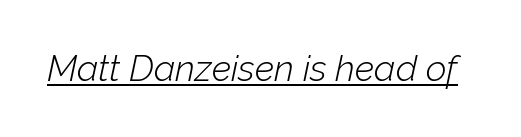
The image shows 36 px light type, italic (leaning right); set normal letter spacing, underlined; low stroke contrast and a medium x-height.
